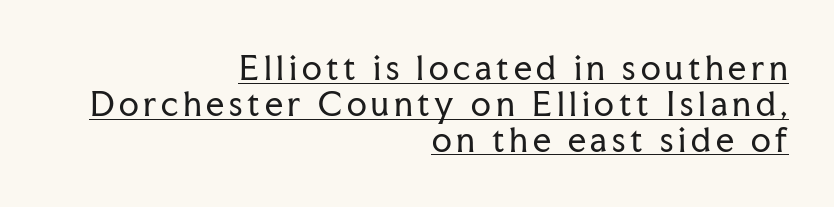
Q: Is the text bold? A: No.
Q: Is the text italic (slanted)? A: No, it is upright.
Q: Is the typeface a serif or a sans-serif typeface? A: Serif.
Q: Is the text underlined? A: Yes.
Q: How is the paragraph aligned? A: Right-aligned.
Q: Is the spacing between lines tight, normal or loose? A: Tight.
Q: Width (condensed, normal, or wide)? A: Normal.
Q: Stroke contrast? A: Low.
Q: x-height? A: Medium.
Q: Monospaced? A: No.
